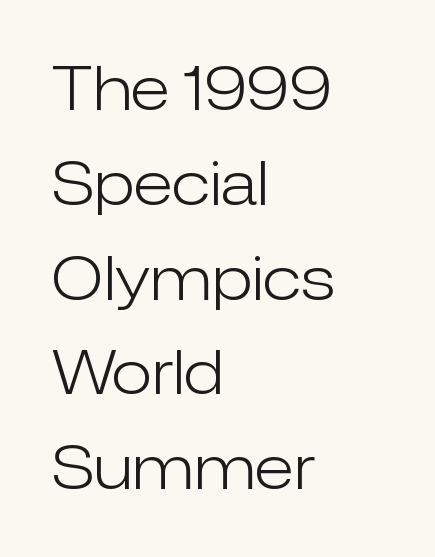
This rendering features lettering with no underline. Stems here are at most as thick as an everyday book face. You can tell it's not italic because the verticals are truly vertical. The characters display no serif detailing; their extremities are plain. Inter-character spacing is left at the font's built-in metrics.
